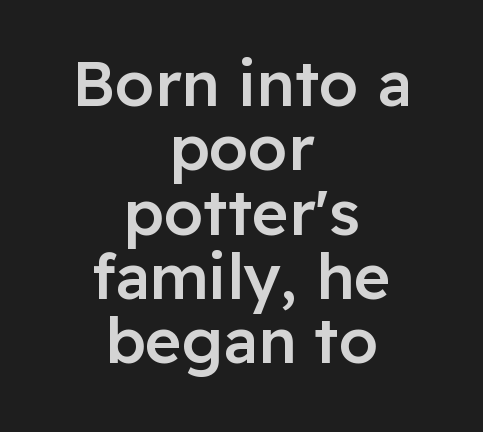
The image shows 63 px semibold sans-serif type, upright; set centered, tight line spacing (1.02x), normal letter spacing, not underlined; low stroke contrast and a medium x-height.
